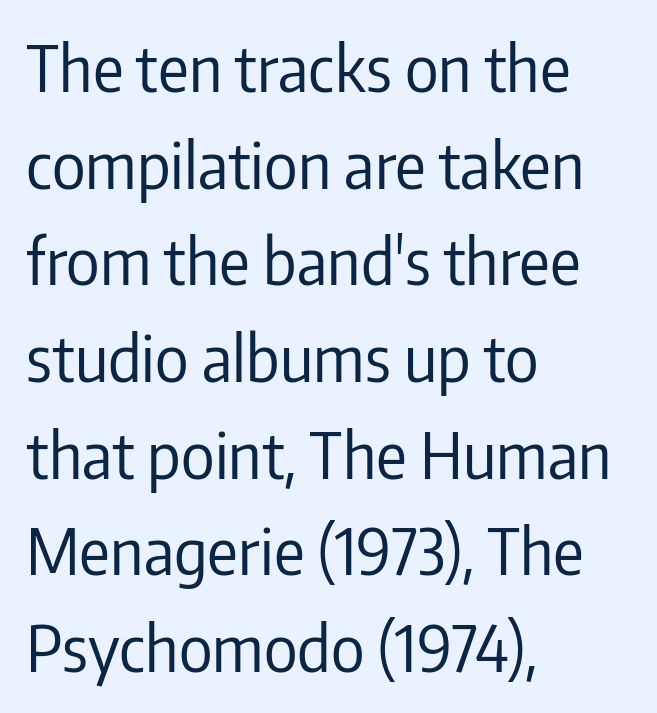
The image shows 64 px regular-weight, condensed sans-serif type, upright; set left-aligned, normal line spacing (1.51x), normal letter spacing, not underlined; low stroke contrast and a medium x-height.
